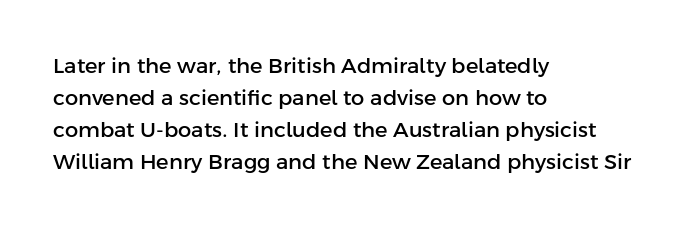
Spacing between characters is what you'd get straight out of the box. This sample is left-justified, so line endings fall wherever the words run out. Has an underline been added? It has not. Evenly set lines give the paragraph a standard silhouette. You can tell it's not italic because the verticals are truly vertical.
